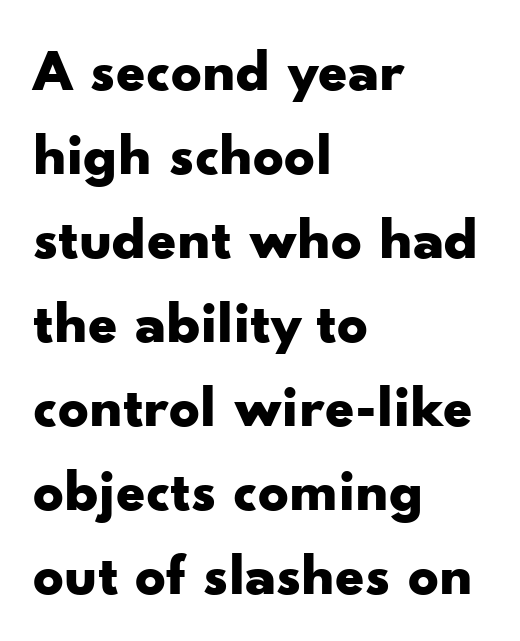
Does the copy run flush right? No — it runs flush left. A sans-serif font was chosen for this passage. Spacing verdict: proportional, widths tailored to each character. Heavy-handed strokes throughout: this text is bold. No word sits above an underline.
